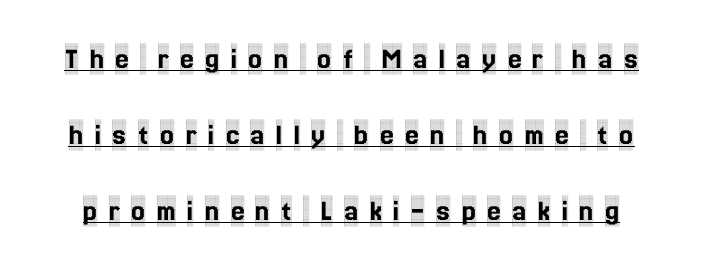
{"serif": "yes", "italic": "no", "width": "condensed", "x_height": "large", "monospaced": "no", "underline": "yes", "line_spacing": "loose", "line_spacing_ratio": 2.45, "letter_spacing": "wide", "letter_spacing_em": 0.36, "glyph_px": 31}
